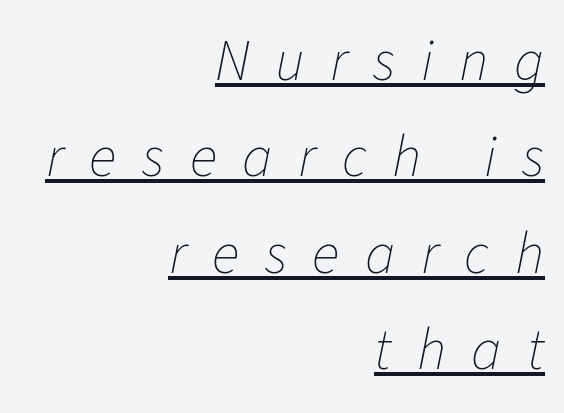
The image shows 58 px thin type, italic (leaning right); set right-aligned, normal line spacing (1.66x), unusually wide letter spacing (+0.44 em), underlined; low stroke contrast and a medium x-height.
